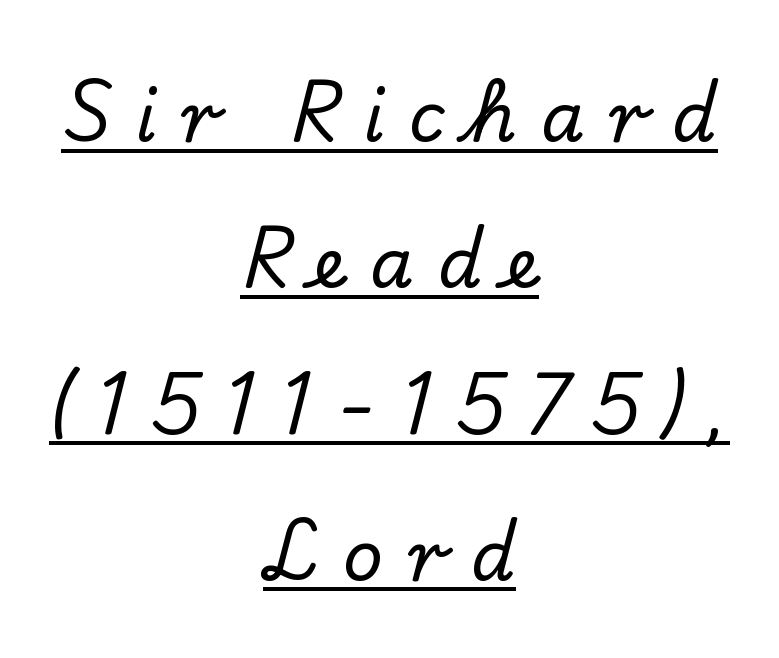
Q: Is the text italic (slanted)? A: Yes.
Q: Is the typeface a serif or a sans-serif typeface? A: Serif.
Q: Is the text underlined? A: Yes.
Q: How is the paragraph aligned? A: Centered.
Q: Is the spacing between letters normal or unusually wide? A: Unusually wide.
Q: Is the spacing between lines tight, normal or loose? A: Loose.
Q: Width (condensed, normal, or wide)? A: Normal.
Q: Stroke contrast? A: Low.
Q: x-height? A: Small.
Q: Monospaced? A: No.
